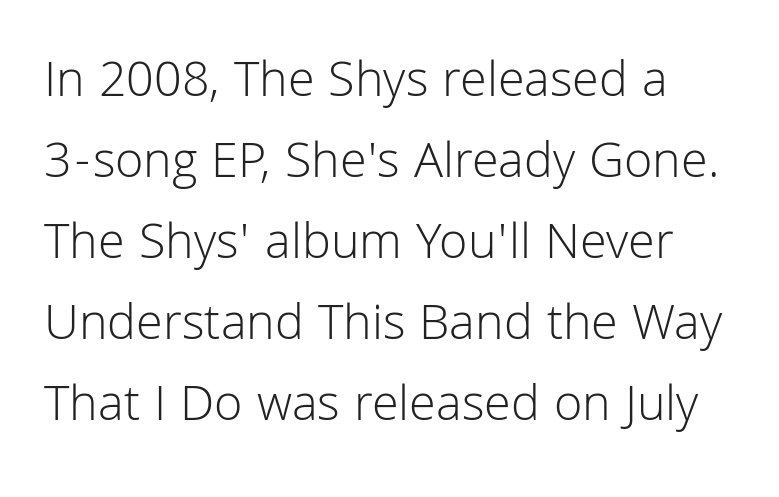
Q: Is the text bold? A: No.
Q: Is the text italic (slanted)? A: No, it is upright.
Q: Is the typeface a serif or a sans-serif typeface? A: Sans-serif.
Q: Is the text underlined? A: No.
Q: Is the spacing between letters normal or unusually wide? A: Normal.
Q: Is the spacing between lines tight, normal or loose? A: Normal.
Q: Width (condensed, normal, or wide)? A: Normal.
Q: Stroke contrast? A: Low.
Q: x-height? A: Medium.
Q: Monospaced? A: No.
